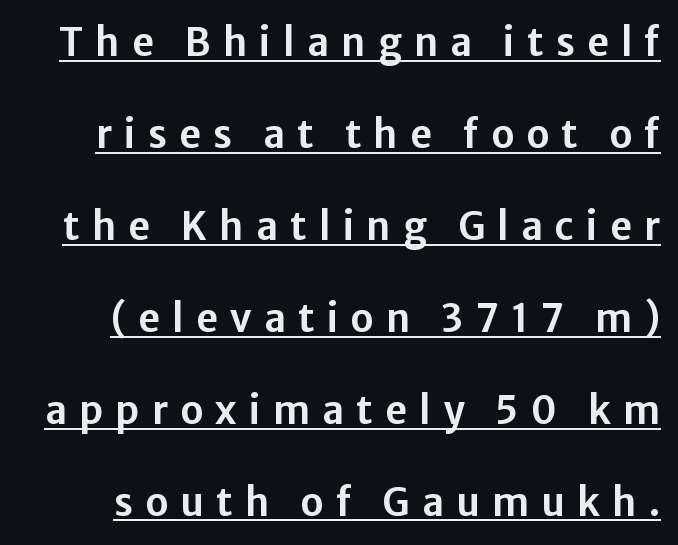
The image shows 38 px sans-serif type, upright; set loose line spacing (2.42x), unusually wide letter spacing (+0.32 em), underlined; low stroke contrast and a medium x-height.
